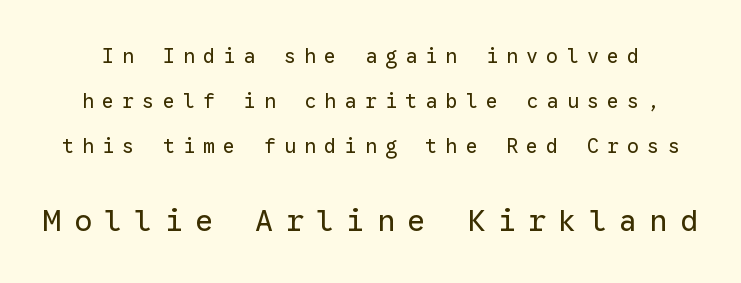
The image shows 30 px regular-weight sans-serif type, upright, monospaced; set loose line spacing (2.25x), unusually wide letter spacing (+0.41 em), not underlined; the second (bottom) block is 1.5x larger; low stroke contrast and a medium x-height.
